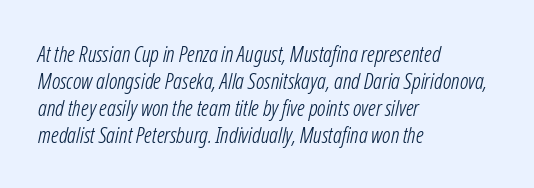
{"italic": "yes", "lean": "right", "slant_degrees": 12, "bold": "no", "underline": "no", "align": "left", "line_spacing_ratio": 1.22, "letter_spacing": "normal", "letter_spacing_em": 0.0, "glyph_px": 22}
